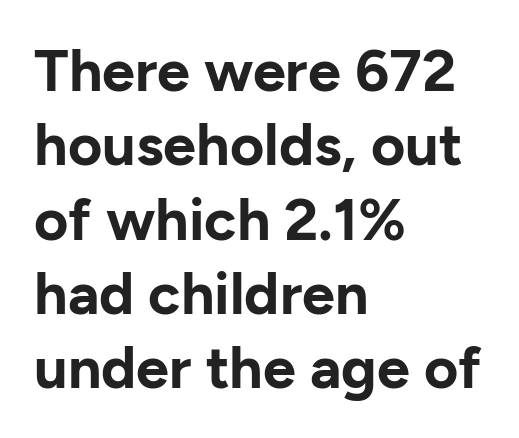
Q: Is the text bold? A: Yes.
Q: Is the text italic (slanted)? A: No, it is upright.
Q: Is the typeface a serif or a sans-serif typeface? A: Sans-serif.
Q: Is the text underlined? A: No.
Q: How is the paragraph aligned? A: Left-aligned.
Q: Is the spacing between letters normal or unusually wide? A: Normal.
Q: Is the spacing between lines tight, normal or loose? A: Normal.
Q: Width (condensed, normal, or wide)? A: Normal.
Q: Stroke contrast? A: Low.
Q: x-height? A: Medium.
Q: Monospaced? A: No.
